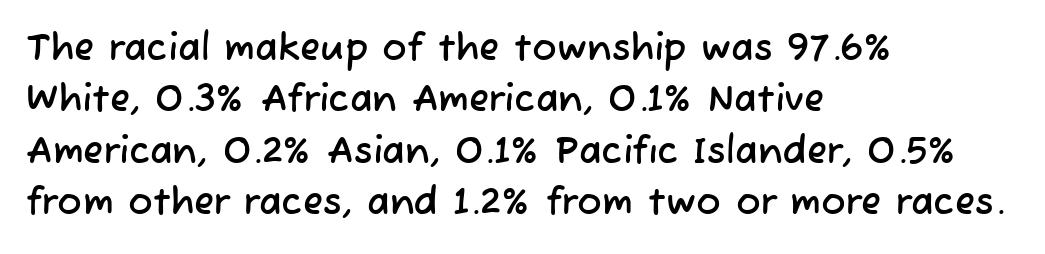
The image shows 37 px sans-serif type; set left-aligned, normal line spacing (1.39x), normal letter spacing, not underlined; low stroke contrast and a medium x-height.
